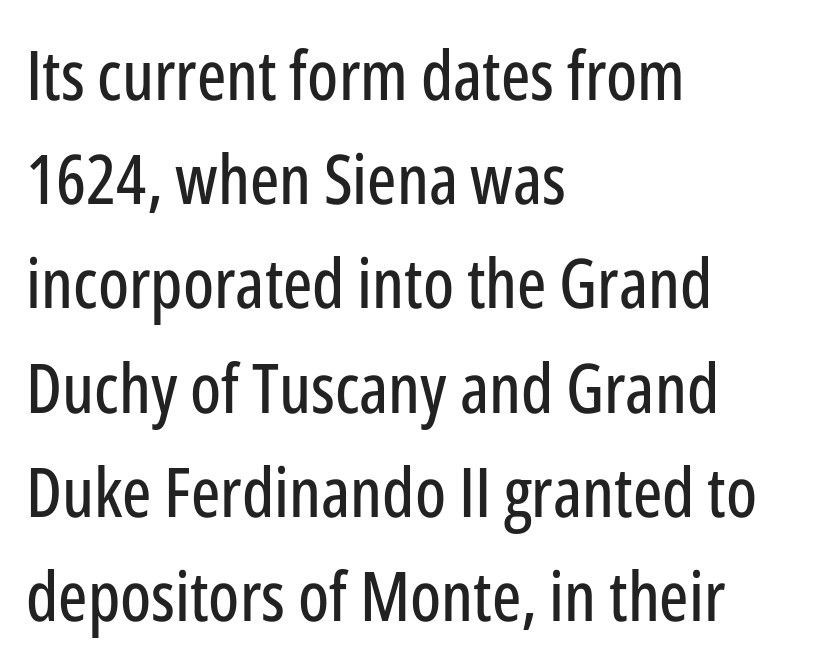
Q: Is the text italic (slanted)? A: No, it is upright.
Q: Is the typeface a serif or a sans-serif typeface? A: Sans-serif.
Q: Is the text underlined? A: No.
Q: How is the paragraph aligned? A: Left-aligned.
Q: Is the spacing between letters normal or unusually wide? A: Normal.
Q: Is the spacing between lines tight, normal or loose? A: Normal.
Q: Width (condensed, normal, or wide)? A: Condensed.
Q: Stroke contrast? A: Low.
Q: x-height? A: Medium.
Q: Monospaced? A: No.
